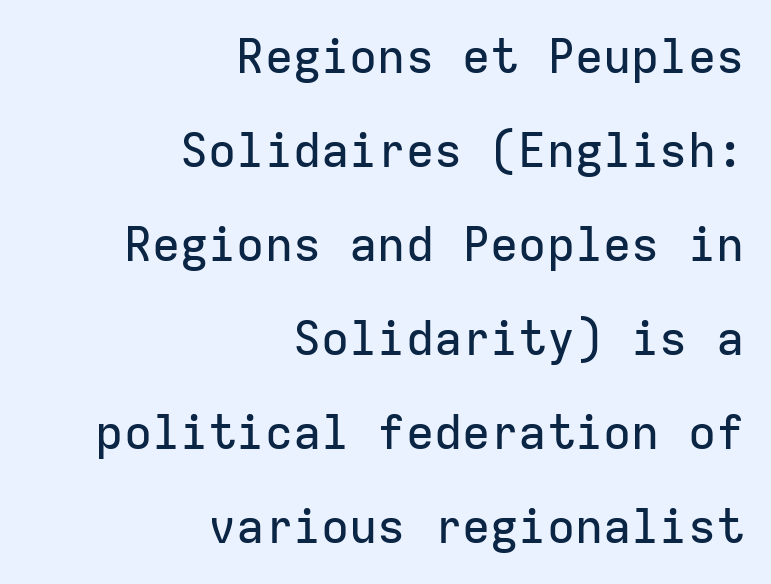
The image shows 47 px sans-serif type, upright, monospaced; set right-aligned, loose line spacing (2.0x), normal letter spacing, not underlined; low stroke contrast and a medium x-height.
